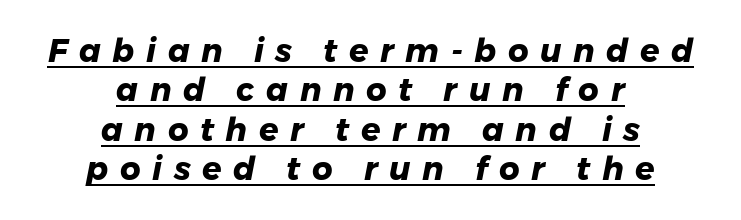
A baseline rule has been typeset under these characters. A dark, heavy texture on the line: the type is bold. Each letter keeps its own natural width here, so spacing adapts to shape. Words appear elongated and porous because spacing is wide. Teacher's note: observe the equal gaps on both sides — that is centered alignment. A sans-serif font was chosen for this passage.
